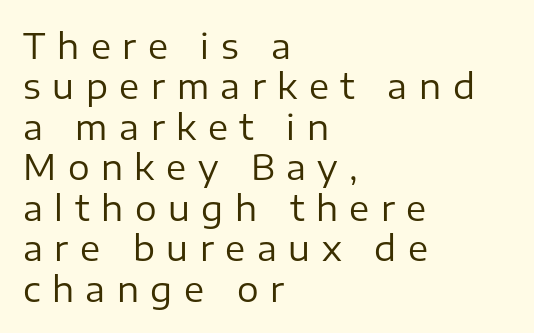
Q: Is the text bold? A: No.
Q: Is the text italic (slanted)? A: No, it is upright.
Q: Is the typeface a serif or a sans-serif typeface? A: Sans-serif.
Q: Is the text underlined? A: No.
Q: How is the paragraph aligned? A: Left-aligned.
Q: Is the spacing between letters normal or unusually wide? A: Unusually wide.
Q: Width (condensed, normal, or wide)? A: Normal.
Q: Stroke contrast? A: Low.
Q: x-height? A: Medium.
Q: Monospaced? A: No.
